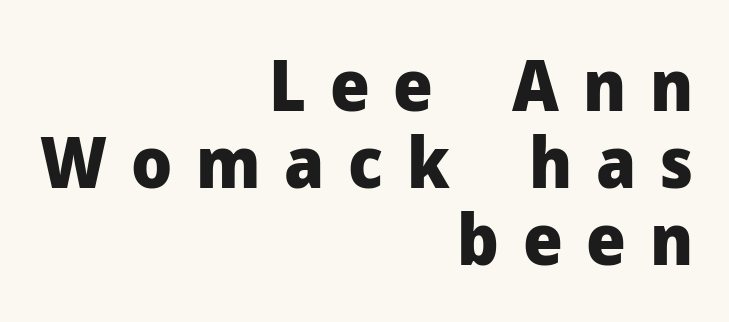
The image shows 70 px heavy sans-serif type, upright; set right-aligned, tight line spacing (1.1x), unusually wide letter spacing (+0.34 em), not underlined; low stroke contrast and a medium x-height.
